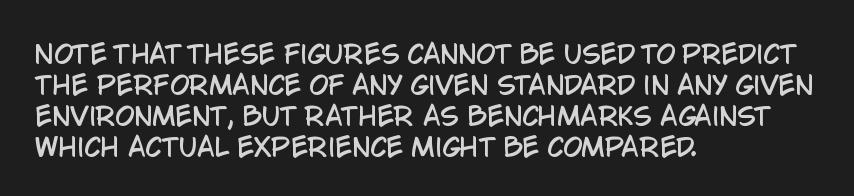
Clear beneath every line of the passage. Is the block centered? No — it sits flush against the left margin. Observe the ordinary spacing: letters are neighbours, not strangers. The letters stand upright; this is a roman face.
